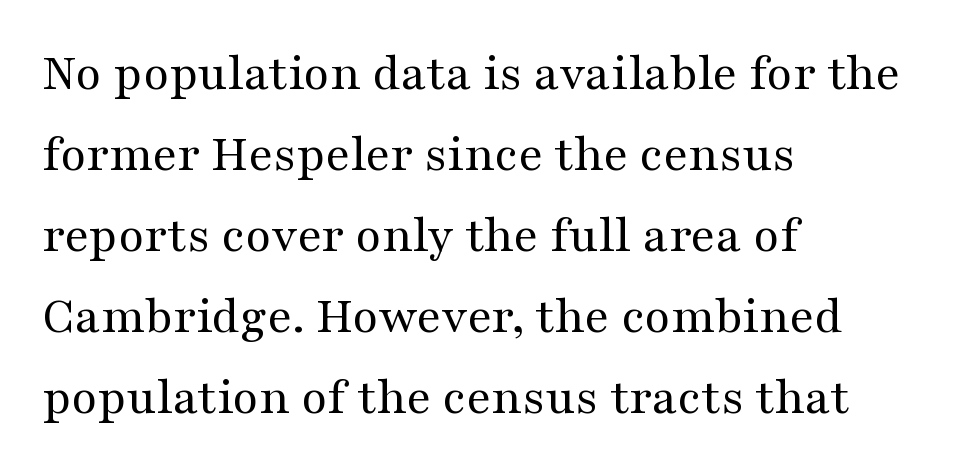
{"serif": "yes", "italic": "no", "bold": "no", "weight": "regular", "width": "wide", "stroke_contrast": "medium", "x_height": "medium", "monospaced": "no", "underline": "no", "align": "left", "line_spacing": "normal", "line_spacing_ratio": 1.53, "letter_spacing": "normal", "letter_spacing_em": 0.0, "glyph_px": 53}
